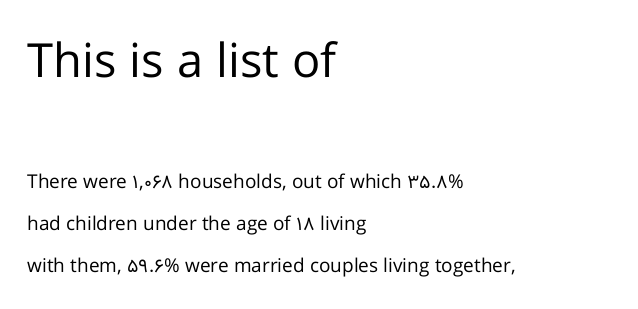
Q: Is the text bold? A: No.
Q: Is the text italic (slanted)? A: No, it is upright.
Q: Is the typeface a serif or a sans-serif typeface? A: Sans-serif.
Q: Is the text underlined? A: No.
Q: How is the paragraph aligned? A: Left-aligned.
Q: Is the spacing between letters normal or unusually wide? A: Normal.
Q: Is the spacing between lines tight, normal or loose? A: Loose.
Q: Which block of text is set in a larger size, the first (top) or the second (bottom)? A: The first (top) one.
Q: Width (condensed, normal, or wide)? A: Normal.
Q: Stroke contrast? A: Low.
Q: x-height? A: Medium.
Q: Monospaced? A: No.
